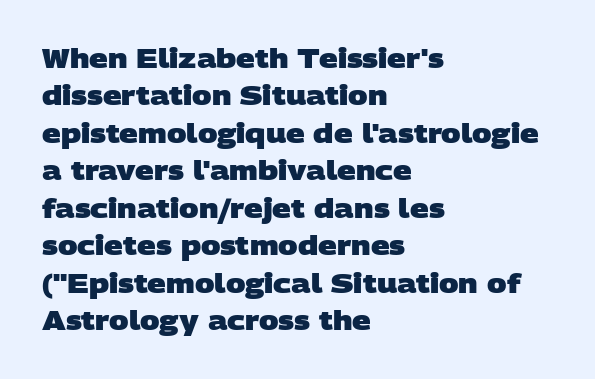
The image shows 26 px bold type; set left-aligned, normal line spacing (1.44x), normal letter spacing, not underlined.
